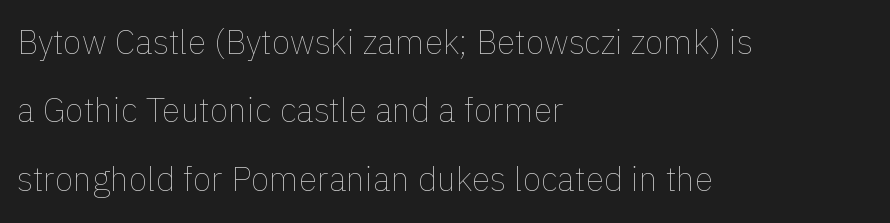
Q: Is the text bold? A: No.
Q: Is the text italic (slanted)? A: No, it is upright.
Q: Is the text underlined? A: No.
Q: How is the paragraph aligned? A: Left-aligned.
Q: Is the spacing between letters normal or unusually wide? A: Normal.
Q: Is the spacing between lines tight, normal or loose? A: Loose.
Q: Width (condensed, normal, or wide)? A: Normal.
Q: Stroke contrast? A: Low.
Q: x-height? A: Medium.
Q: Monospaced? A: No.
